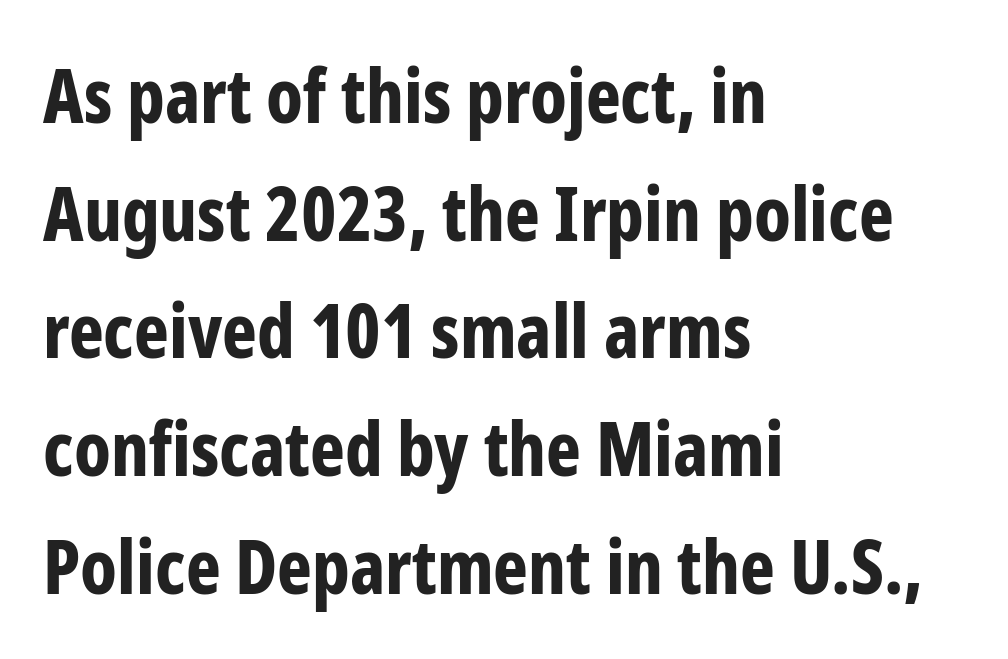
The image shows 74 px bold, condensed sans-serif type, upright; set left-aligned, normal line spacing (1.59x), normal letter spacing, not underlined; low stroke contrast and a medium x-height.
